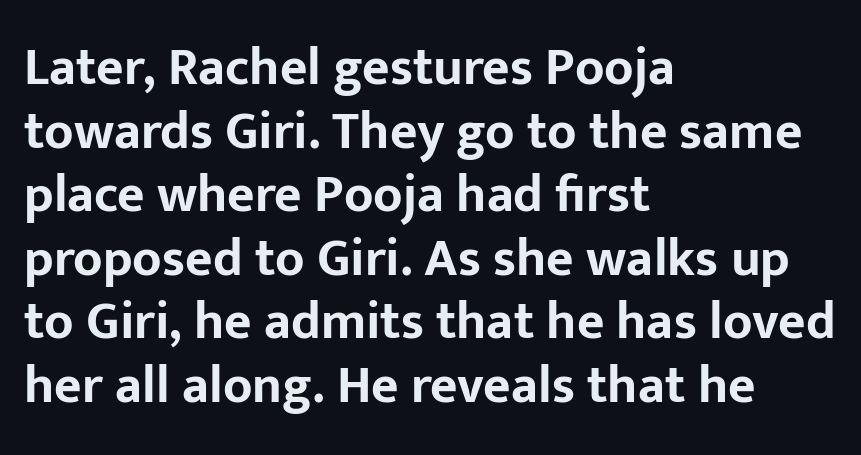
The image shows 53 px bold sans-serif type, upright; set left-aligned, line spacing 1.2x, normal letter spacing, not underlined; low stroke contrast and a medium x-height.
